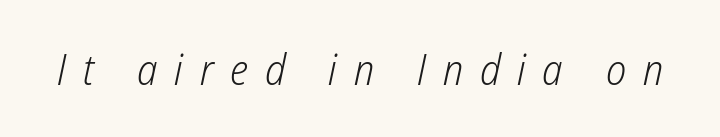
The image shows 43 px light, condensed type, italic (leaning right); set unusually wide letter spacing (+0.39 em), not underlined; low stroke contrast and a medium x-height.
